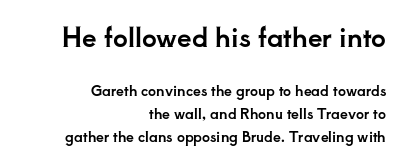
Q: Is the text italic (slanted)? A: No, it is upright.
Q: Is the text underlined? A: No.
Q: How is the paragraph aligned? A: Right-aligned.
Q: Is the spacing between letters normal or unusually wide? A: Normal.
Q: Is the spacing between lines tight, normal or loose? A: Normal.
Q: Which block of text is set in a larger size, the first (top) or the second (bottom)? A: The first (top) one.
